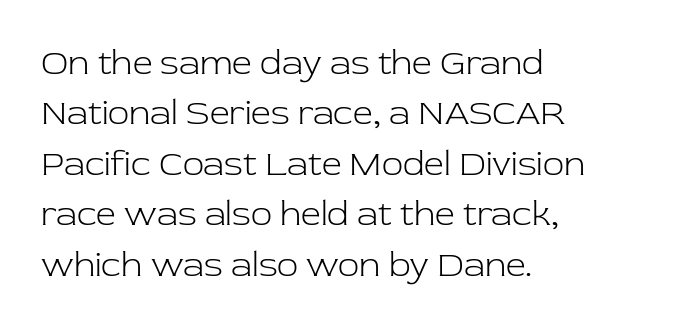
The image shows 35 px light serif type, upright; set left-aligned, normal line spacing (1.44x), normal letter spacing, not underlined; low stroke contrast and a medium x-height.
